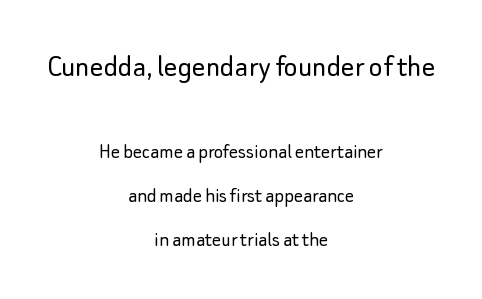
{"serif": "no", "italic": "no", "bold": "no", "weight": "light", "width": "normal", "stroke_contrast": "low", "x_height": "small", "monospaced": "no", "underline": "no", "align": "center", "line_spacing": "loose", "line_spacing_ratio": 1.99, "letter_spacing": "normal", "letter_spacing_em": 0.0, "larger_block": "first", "size_ratio": 1.5, "glyph_px": 33}
